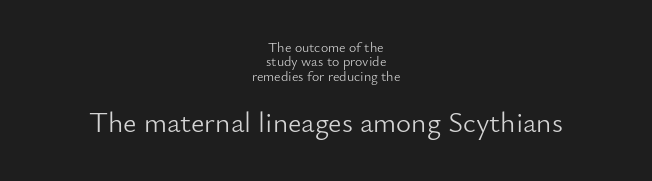
Typeset on center — no edge is straight. The axis of the letterforms is exactly vertical. Note the varied advance widths — an 'i' is clearly narrower than an 'm'. Weight: in the light-to-regular range.
